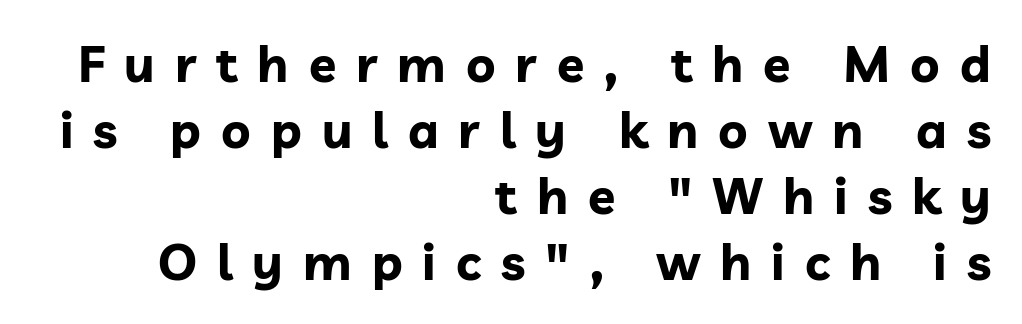
Q: Is the text bold? A: Yes.
Q: Is the text italic (slanted)? A: No, it is upright.
Q: Is the typeface a serif or a sans-serif typeface? A: Sans-serif.
Q: Is the text underlined? A: No.
Q: How is the paragraph aligned? A: Right-aligned.
Q: Is the spacing between letters normal or unusually wide? A: Unusually wide.
Q: Is the spacing between lines tight, normal or loose? A: Normal.
Q: Width (condensed, normal, or wide)? A: Normal.
Q: Stroke contrast? A: Low.
Q: x-height? A: Medium.
Q: Monospaced? A: No.
